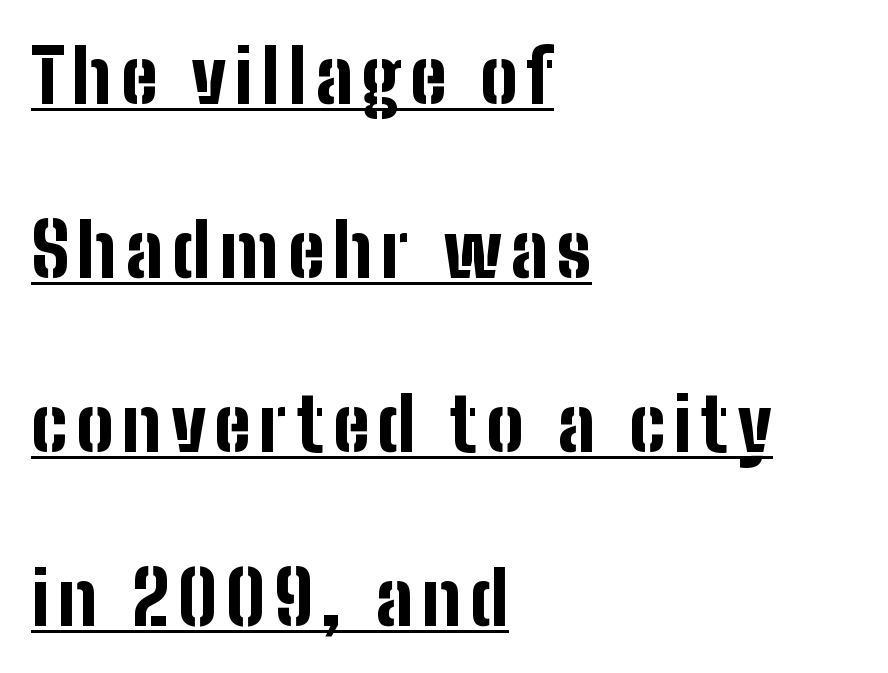
The image shows 74 px bold, condensed sans-serif type, upright; set left-aligned, loose line spacing (2.35x), underlined; low stroke contrast and a medium x-height.
